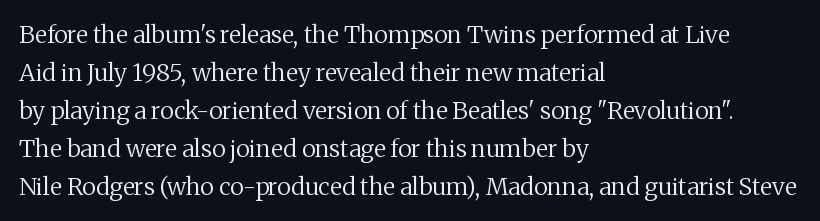
{"italic": "no", "bold": "no", "underline": "no", "align": "left", "line_spacing": "normal", "line_spacing_ratio": 1.58, "letter_spacing": "normal", "letter_spacing_em": 0.0, "glyph_px": 24}
